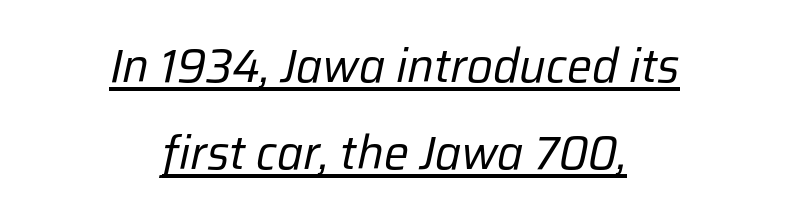
The image shows 47 px regular-weight type, italic (leaning right); set centered, line spacing 1.85x, normal letter spacing, underlined; low stroke contrast and a medium x-height.
